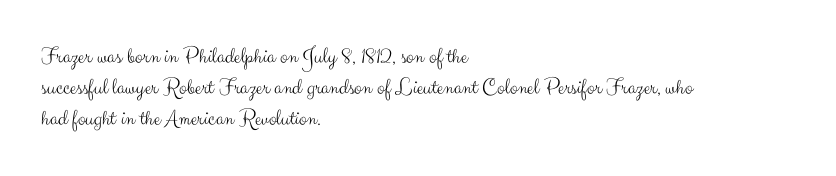
{"bold": "no", "underline": "no", "align": "left", "line_spacing": "normal", "line_spacing_ratio": 1.34, "letter_spacing": "normal", "letter_spacing_em": 0.0, "glyph_px": 23}
